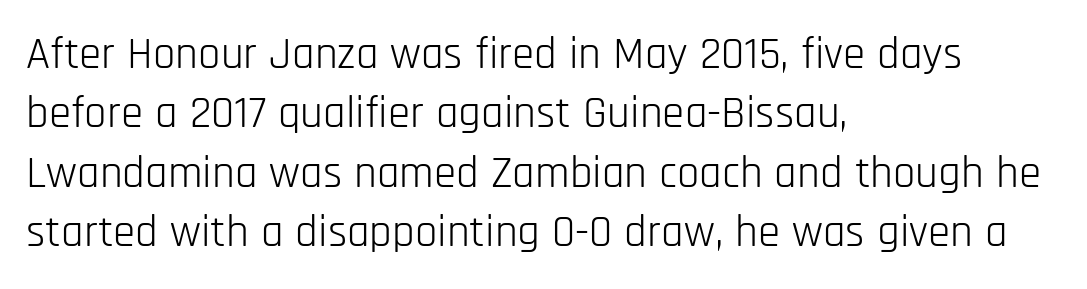
A typesetter would call this proportional, since set widths differ per character. One glance says typical: line gaps are just what's usual. In terms of letterform style, serifs are entirely absent. Honestly, there is no underline to notice here at all. If you drew a ruler down the left edge, every line would touch it. These lines were composed using upright roman letters.
